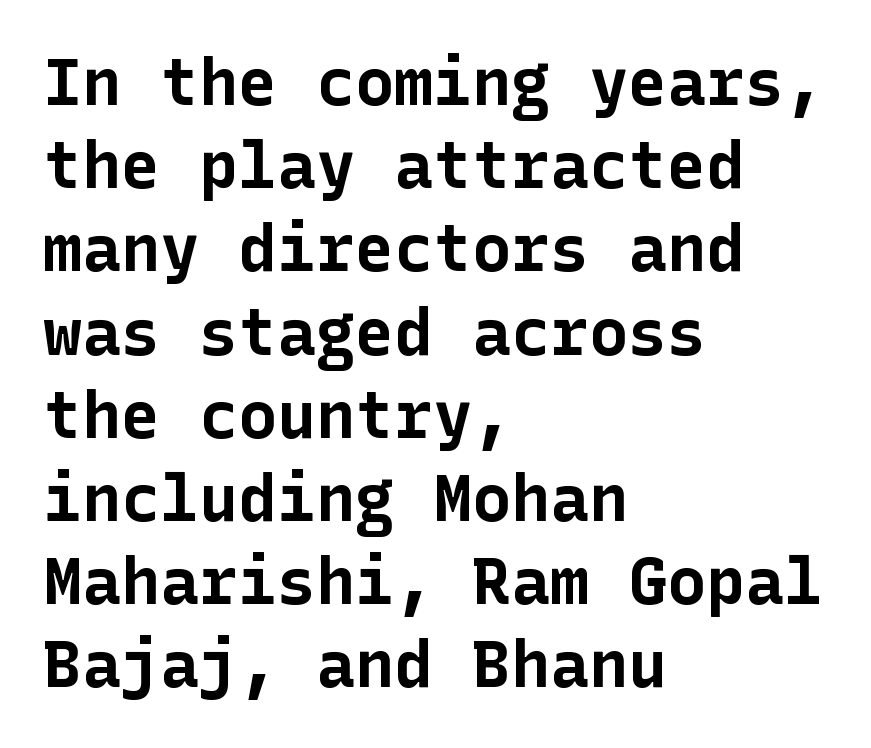
Does the type have serifs? No, each stem ends abruptly. Regular leading. Caption: multi-line text, flush left, ragged right. This sample uses plain, unmodified letter spacing. This is roman type, the default non-slanted kind. The string is rendered with underlining switched off.
